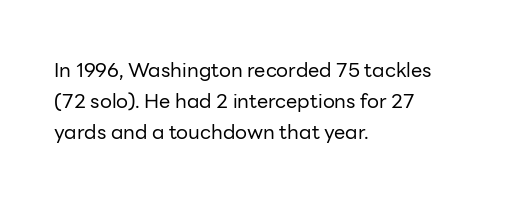
Q: Is the text bold? A: No.
Q: Is the text italic (slanted)? A: No, it is upright.
Q: Is the text underlined? A: No.
Q: How is the paragraph aligned? A: Left-aligned.
Q: Is the spacing between letters normal or unusually wide? A: Normal.
Q: Is the spacing between lines tight, normal or loose? A: Normal.
